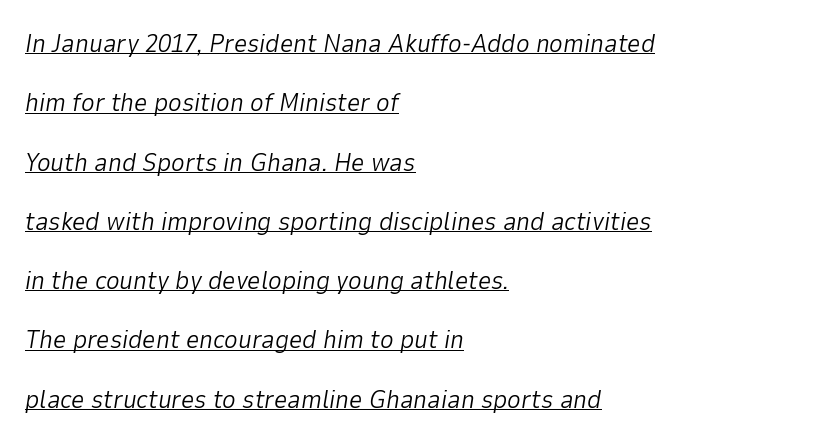
Q: Is the text bold? A: No.
Q: Is the text italic (slanted)? A: Yes, it leans right by about 9 degrees.
Q: Is the text underlined? A: Yes.
Q: How is the paragraph aligned? A: Left-aligned.
Q: Is the spacing between letters normal or unusually wide? A: Normal.
Q: Is the spacing between lines tight, normal or loose? A: Loose.
